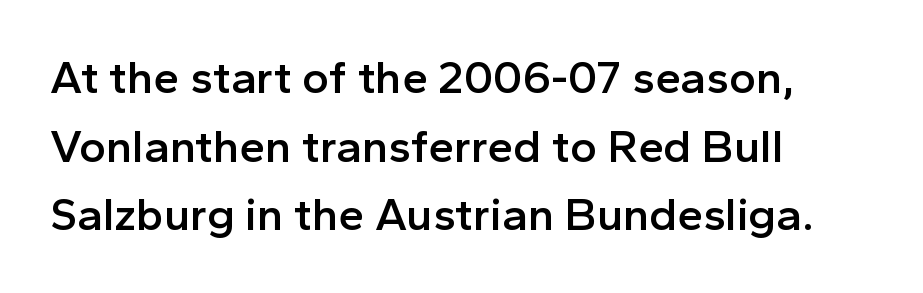
Q: Is the text bold? A: Semi-bold.
Q: Is the text italic (slanted)? A: No, it is upright.
Q: Is the typeface a serif or a sans-serif typeface? A: Sans-serif.
Q: Is the text underlined? A: No.
Q: How is the paragraph aligned? A: Left-aligned.
Q: Is the spacing between letters normal or unusually wide? A: Normal.
Q: Is the spacing between lines tight, normal or loose? A: Normal.
Q: Width (condensed, normal, or wide)? A: Normal.
Q: x-height? A: Medium.
Q: Monospaced? A: No.
